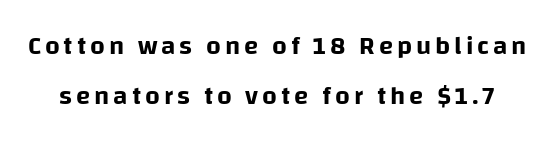
The image shows 26 px text type, upright; set loose line spacing (1.92x), not underlined.
